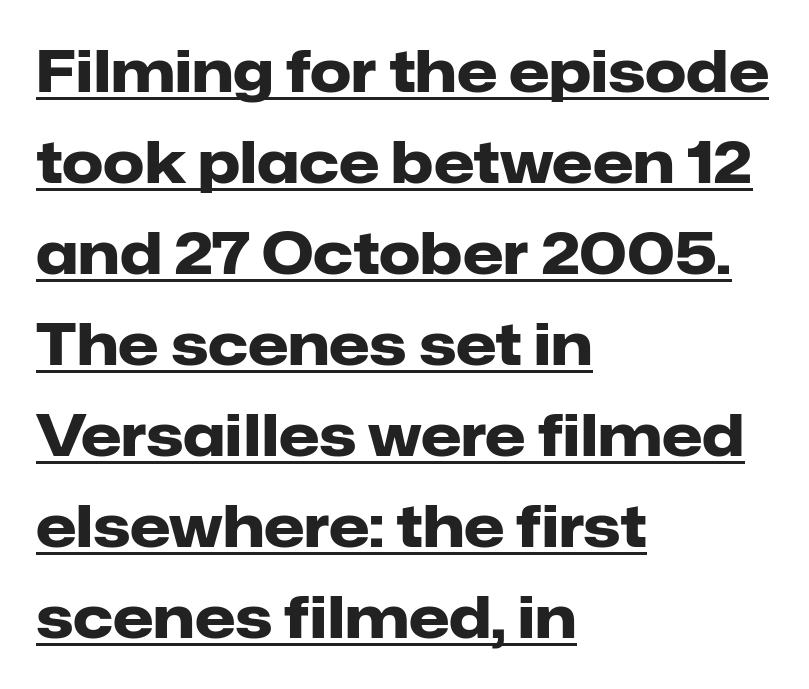
Q: Is the text bold? A: Yes.
Q: Is the text italic (slanted)? A: No, it is upright.
Q: Is the typeface a serif or a sans-serif typeface? A: Sans-serif.
Q: Is the text underlined? A: Yes.
Q: How is the paragraph aligned? A: Left-aligned.
Q: Is the spacing between letters normal or unusually wide? A: Normal.
Q: Is the spacing between lines tight, normal or loose? A: Normal.
Q: Width (condensed, normal, or wide)? A: Normal.
Q: Stroke contrast? A: Low.
Q: x-height? A: Medium.
Q: Monospaced? A: No.
